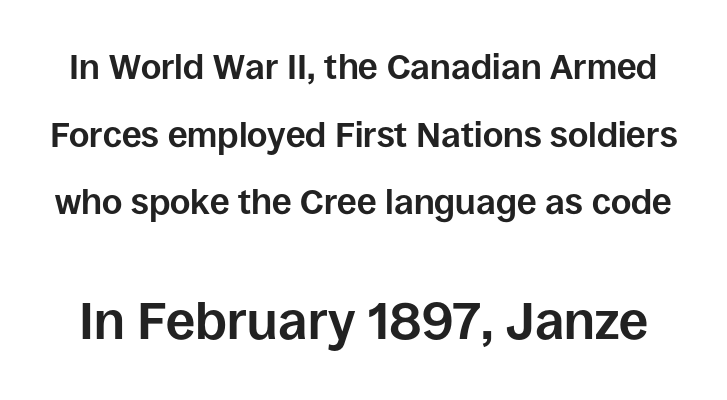
The image shows 52 px bold sans-serif type, upright; set loose line spacing (1.93x), normal letter spacing, not underlined; the second (bottom) block is 1.49x larger; low stroke contrast and a large x-height.
